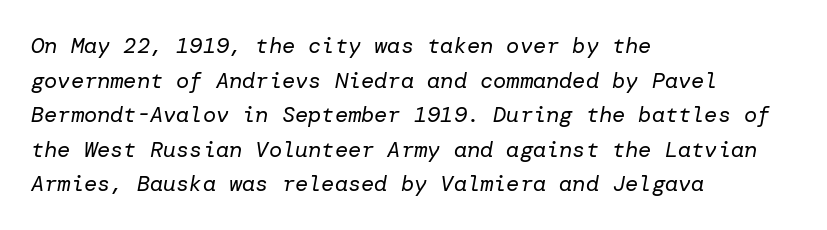
Horizontal bands of white between lines are of average thickness. Reading down the block, your eye returns to a fixed left position each line. Here the glyphs are tracked normally, forming tight word shapes. The face used here has a pronounced slope to its letters.
